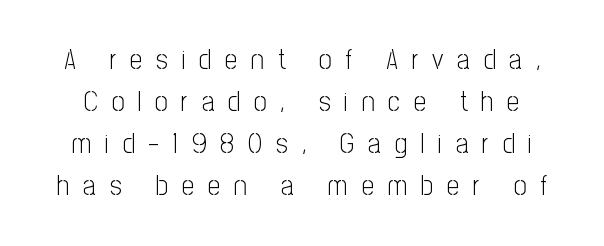
Q: Is the text bold? A: No.
Q: Is the text italic (slanted)? A: No, it is upright.
Q: Is the typeface a serif or a sans-serif typeface? A: Sans-serif.
Q: Is the text underlined? A: No.
Q: Is the spacing between letters normal or unusually wide? A: Unusually wide.
Q: Is the spacing between lines tight, normal or loose? A: Normal.
Q: Width (condensed, normal, or wide)? A: Condensed.
Q: Stroke contrast? A: Low.
Q: x-height? A: Medium.
Q: Monospaced? A: No.
